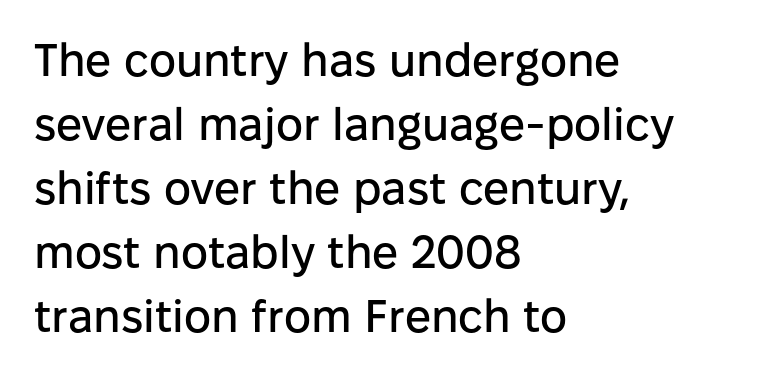
{"serif": "no", "italic": "no", "width": "normal", "stroke_contrast": "low", "x_height": "medium", "monospaced": "no", "underline": "no", "align": "left", "line_spacing": "normal", "line_spacing_ratio": 1.39, "letter_spacing": "normal", "letter_spacing_em": 0.0, "glyph_px": 46}
